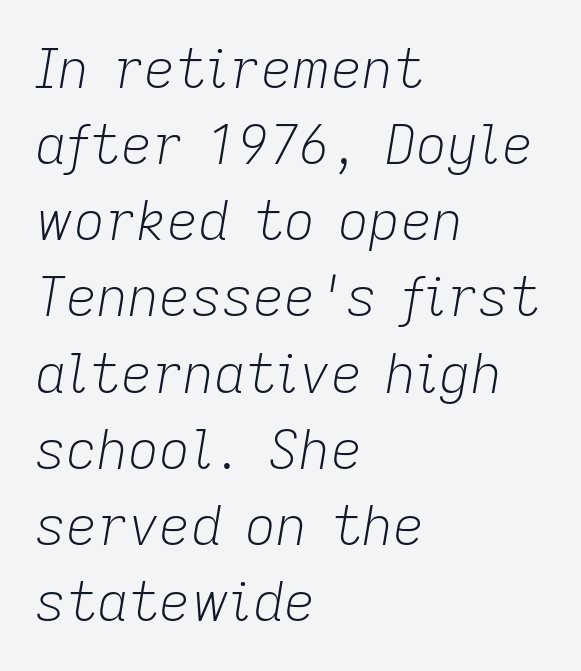
The image shows 54 px light type, italic (leaning right); set left-aligned, normal line spacing (1.41x), normal letter spacing, not underlined; low stroke contrast and a medium x-height.
